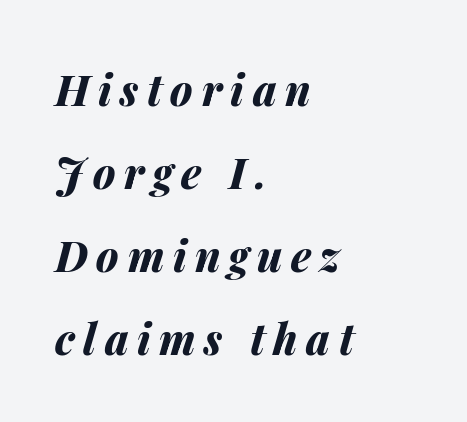
The axis of the letterforms is tilted away from vertical. The block of text is sparse from top to bottom, with ample space between rows. Heavy, bold letterforms. This sample has the flowing, uneven cadence of proportional lettering. Short note: letters widely spaced.
